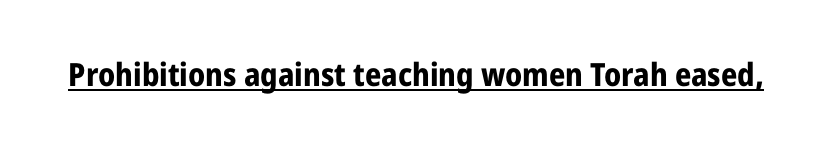
{"serif": "no", "italic": "no", "bold": "yes", "weight": "bold", "width": "condensed", "stroke_contrast": "low", "x_height": "medium", "monospaced": "no", "underline": "yes", "letter_spacing": "normal", "letter_spacing_em": 0.0, "glyph_px": 32}
